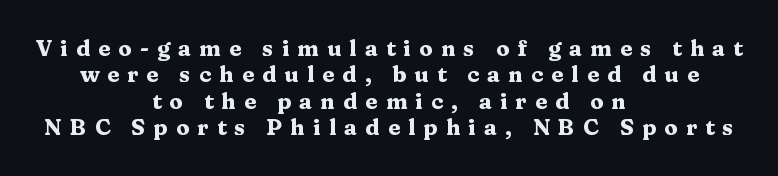
The typesetter chose a symmetrical, centered arrangement here. This sample uses expanded letter spacing, leaving extra air between glyphs. Words float on clear page, feet unadorned. Bold? Absolutely — the strokes are thick and heavy.
